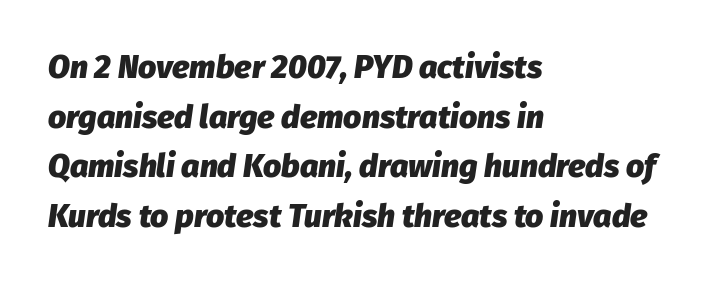
The image shows 32 px heavy type, italic (leaning right); set left-aligned, normal line spacing (1.55x), normal letter spacing, not underlined; low stroke contrast and a medium x-height.
